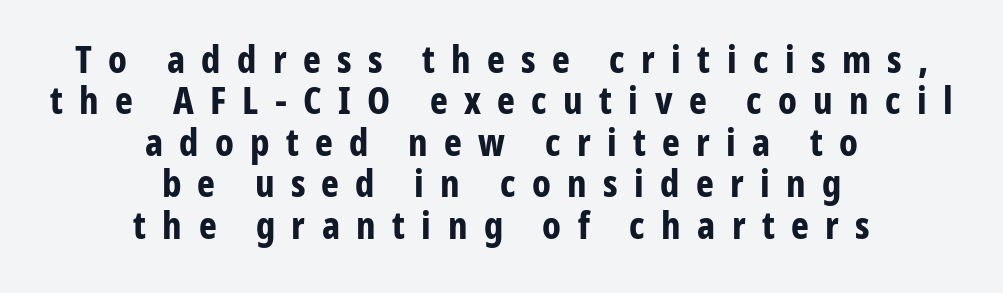
The foot of each line stays bare and open. Italic: no, the glyphs are upright roman. The passage shown is emphatically bold. In CSS terms this would be text-align: center. Very little white space separates one row of letters from the next. The horizontal fit of the characters is loose and conspicuously gappy.
